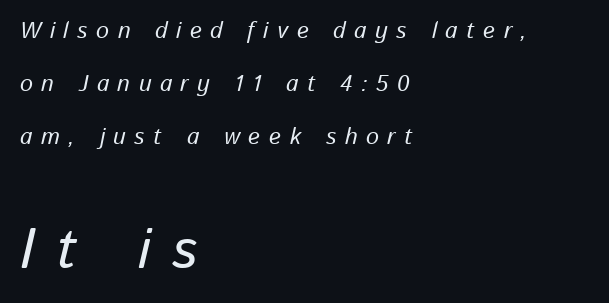
{"italic": "yes", "lean": "right", "slant_degrees": 13, "width": "normal", "stroke_contrast": "low", "x_height": "medium", "monospaced": "no", "underline": "no", "align": "left", "line_spacing": "loose", "line_spacing_ratio": 2.3, "letter_spacing": "wide", "letter_spacing_em": 0.37, "larger_block": "second", "size_ratio": 2.48, "glyph_px": 57}
